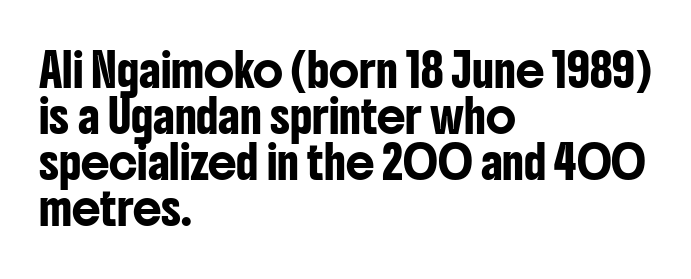
Q: Is the text italic (slanted)? A: No, it is upright.
Q: Is the typeface a serif or a sans-serif typeface? A: Sans-serif.
Q: Is the text underlined? A: No.
Q: How is the paragraph aligned? A: Left-aligned.
Q: Is the spacing between letters normal or unusually wide? A: Normal.
Q: Is the spacing between lines tight, normal or loose? A: Normal.
Q: Width (condensed, normal, or wide)? A: Condensed.
Q: Stroke contrast? A: Low.
Q: x-height? A: Medium.
Q: Monospaced? A: No.
